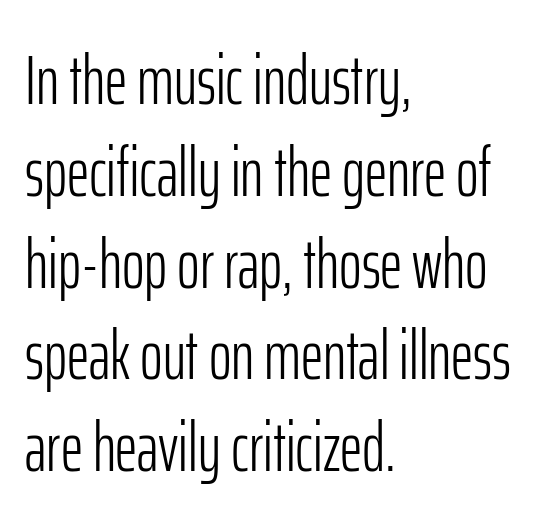
The text was rendered using a sans face with plain stroke endings. Is this a fixed-width face? No — the glyphs have proportional, varying widths. Anything drawn beneath the words? Only blank space. These lines keep a tight, regular rhythm from letter to letter.
